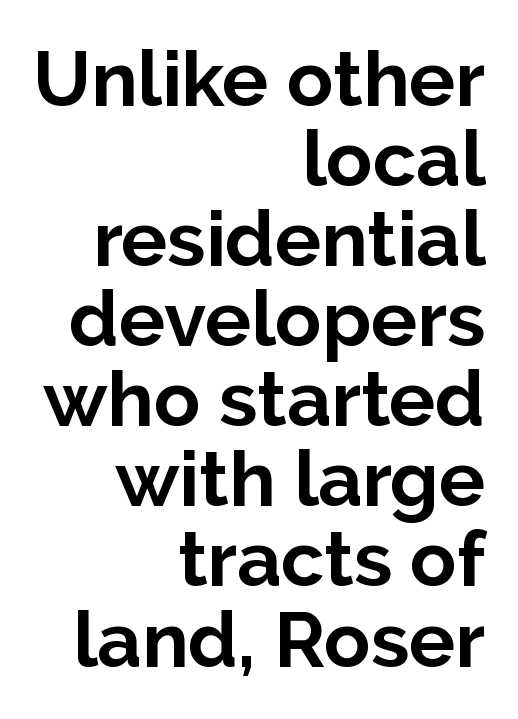
The image shows 77 px bold sans-serif type, upright; set right-aligned, tight line spacing (1.04x), normal letter spacing, not underlined; low stroke contrast and a medium x-height.
